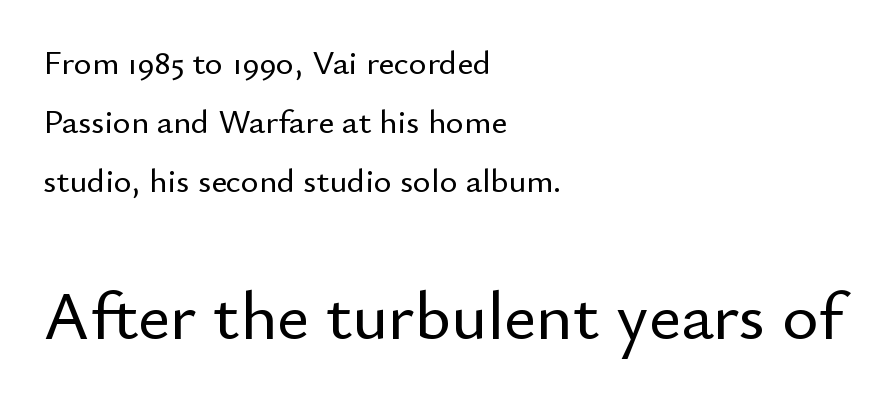
Type size steps up from the first block to the second. The tracking reads as untouched default to a designer's eye. What kind of face is this? One without serifs — a sans. The strip under each line holds only bare page.
